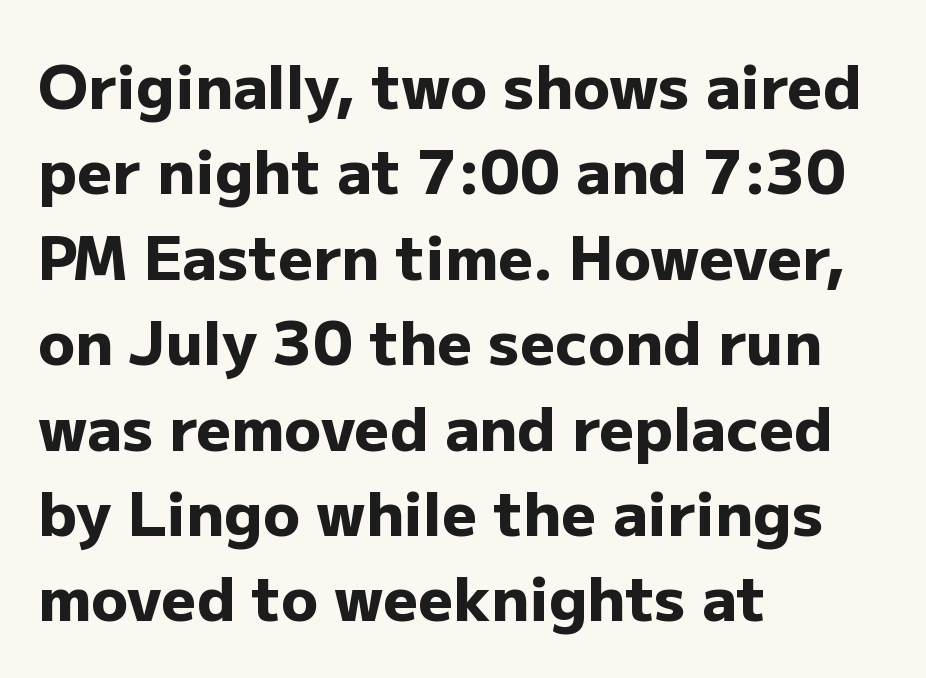
Q: Is the text bold? A: Yes.
Q: Is the text italic (slanted)? A: No, it is upright.
Q: Is the typeface a serif or a sans-serif typeface? A: Sans-serif.
Q: Is the text underlined? A: No.
Q: How is the paragraph aligned? A: Left-aligned.
Q: Is the spacing between letters normal or unusually wide? A: Normal.
Q: Is the spacing between lines tight, normal or loose? A: Normal.
Q: Width (condensed, normal, or wide)? A: Normal.
Q: Stroke contrast? A: Low.
Q: x-height? A: Medium.
Q: Monospaced? A: No.
